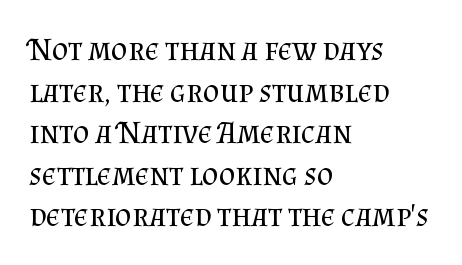
Q: Is the text bold? A: No.
Q: Is the text italic (slanted)? A: No, it is upright.
Q: Is the typeface a serif or a sans-serif typeface? A: Serif.
Q: Is the text underlined? A: No.
Q: How is the paragraph aligned? A: Left-aligned.
Q: Is the spacing between letters normal or unusually wide? A: Normal.
Q: Is the spacing between lines tight, normal or loose? A: Normal.
Q: Width (condensed, normal, or wide)? A: Normal.
Q: Stroke contrast? A: Medium.
Q: x-height? A: Small.
Q: Monospaced? A: No.
